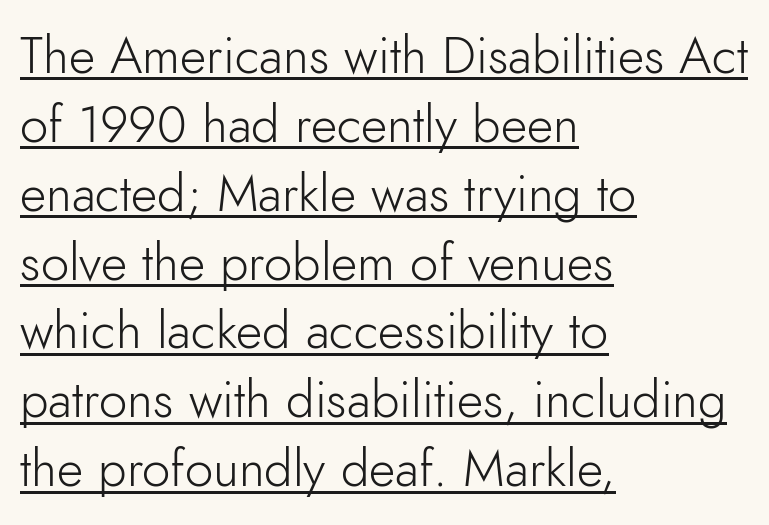
The image shows 51 px light sans-serif type, upright; set left-aligned, normal line spacing (1.35x), normal letter spacing, underlined; low stroke contrast and a small x-height.
